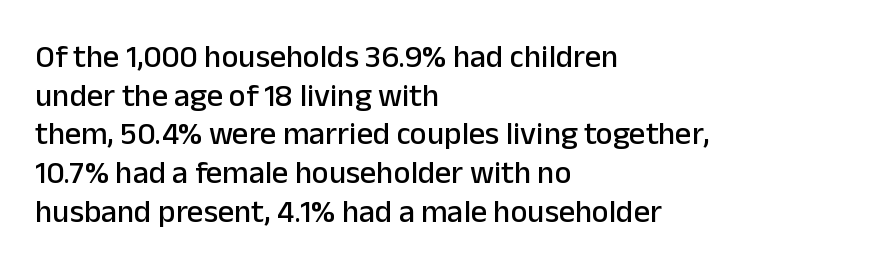
Caption: multi-line text, flush left, ragged right. These lines are rendered in a variable-pitch font. Examine the stroke ends and you'll find no serifs. A clean baseline with only descenders dipping below it. The horizontal fit of the characters is conventional and even.
